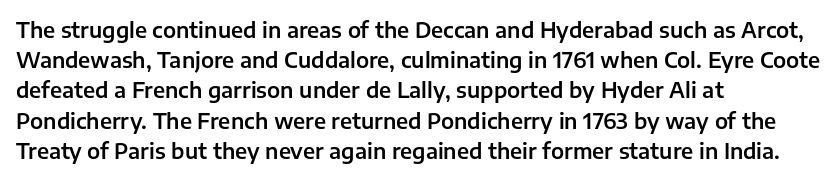
The image shows 21 px text type, upright; set left-aligned, normal line spacing (1.44x), normal letter spacing, not underlined.
